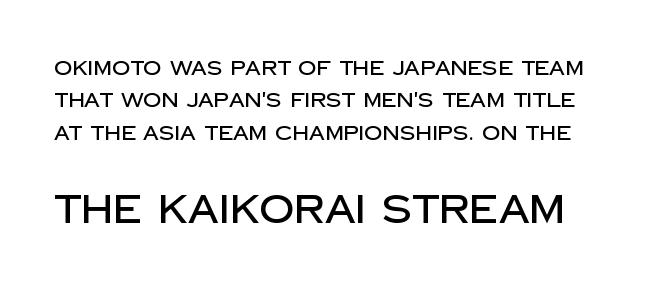
{"serif": "no", "italic": "no", "width": "normal", "stroke_contrast": "low", "x_height": "large", "monospaced": "no", "underline": "no", "line_spacing": "normal", "line_spacing_ratio": 1.62, "letter_spacing": "normal", "letter_spacing_em": 0.0, "larger_block": "second", "size_ratio": 1.95, "glyph_px": 39}
